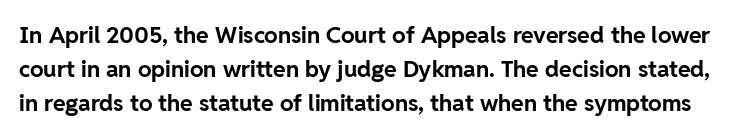
Plenty of ink on the page — the face is bold. Line spacing here is normal. Standard letterfit; no display-style spreading of the glyphs. Bare-footed words on every line.
